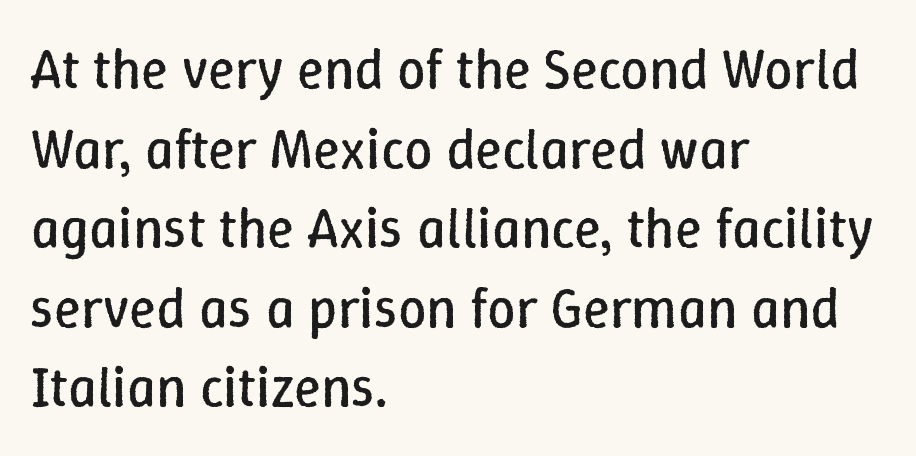
{"italic": "no", "bold": "no", "weight": "regular", "width": "normal", "stroke_contrast": "low", "x_height": "medium", "monospaced": "no", "underline": "no", "align": "left", "line_spacing": "normal", "line_spacing_ratio": 1.42, "letter_spacing": "normal", "letter_spacing_em": 0.0, "glyph_px": 56}
